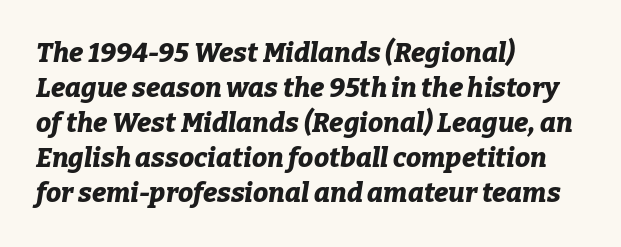
{"italic": "yes", "lean": "right", "slant_degrees": 9, "bold": "yes", "underline": "no", "align": "left", "line_spacing": "normal", "line_spacing_ratio": 1.3, "letter_spacing": "normal", "letter_spacing_em": 0.0, "glyph_px": 27}
